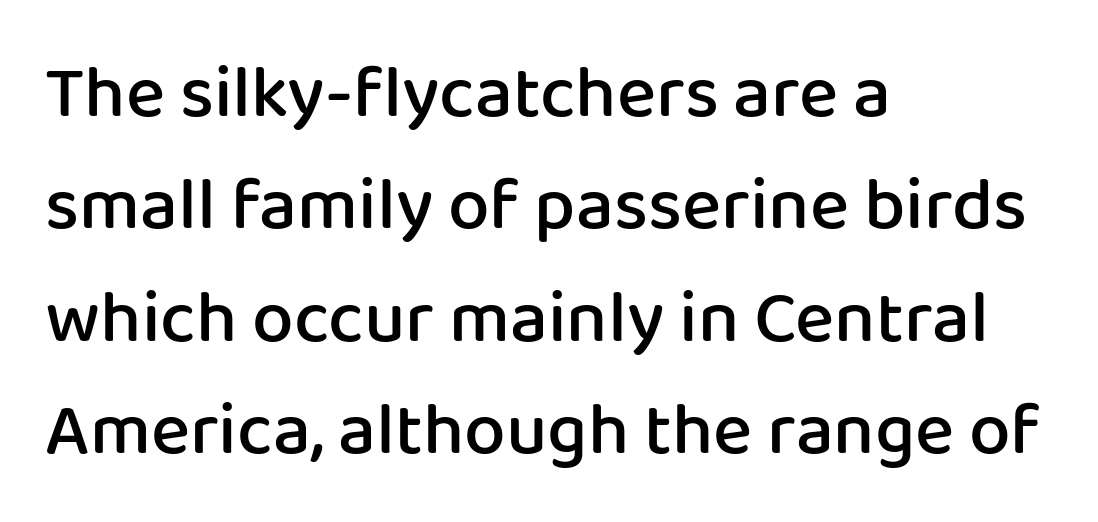
{"serif": "no", "italic": "no", "bold": "semi", "weight": "semibold", "width": "normal", "stroke_contrast": "low", "x_height": "medium", "monospaced": "no", "underline": "no", "align": "left", "line_spacing": "normal", "line_spacing_ratio": 1.52, "letter_spacing": "normal", "letter_spacing_em": 0.0, "glyph_px": 74}
